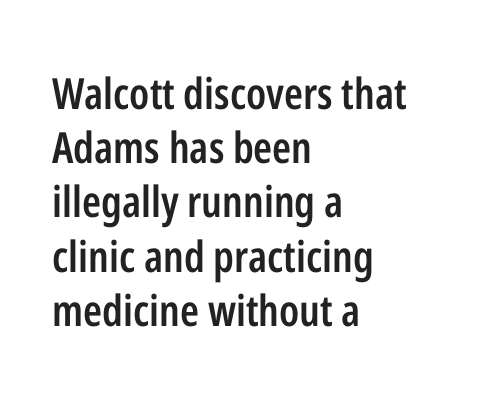
Q: Is the text bold? A: Semi-bold.
Q: Is the text italic (slanted)? A: No, it is upright.
Q: Is the typeface a serif or a sans-serif typeface? A: Sans-serif.
Q: Is the text underlined? A: No.
Q: How is the paragraph aligned? A: Left-aligned.
Q: Is the spacing between letters normal or unusually wide? A: Normal.
Q: Is the spacing between lines tight, normal or loose? A: Normal.
Q: Width (condensed, normal, or wide)? A: Condensed.
Q: Stroke contrast? A: Low.
Q: x-height? A: Medium.
Q: Monospaced? A: No.
